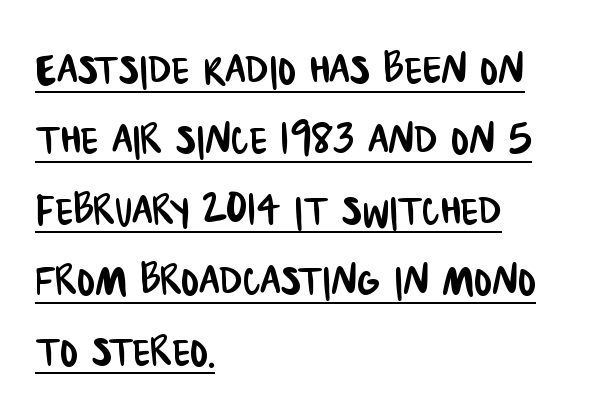
{"serif": "no", "width": "condensed", "stroke_contrast": "low", "x_height": "large", "monospaced": "no", "underline": "yes", "align": "left", "line_spacing": "normal", "line_spacing_ratio": 1.33, "letter_spacing": "normal", "letter_spacing_em": 0.0, "glyph_px": 53}
